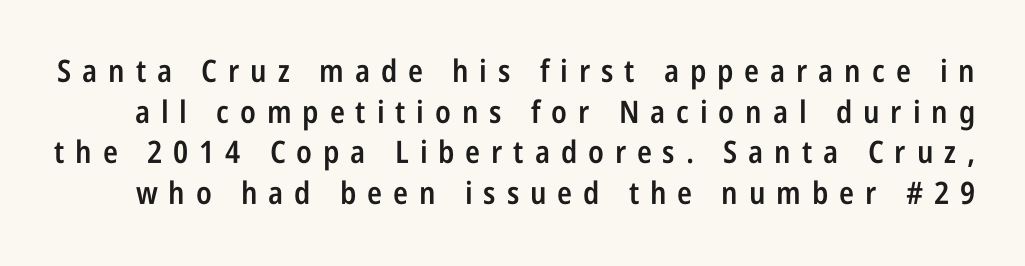
How are the letters spaced? Widely, with obvious added tracking. Slightly chunky letters — semibold, I'd say, not full bold. No italicization has been applied; the sample stays upright. What kind of face is this? One without serifs — a sans. Here the designer chose a conventional face with non-uniform glyph widths. The space directly below the letters is spotless.
